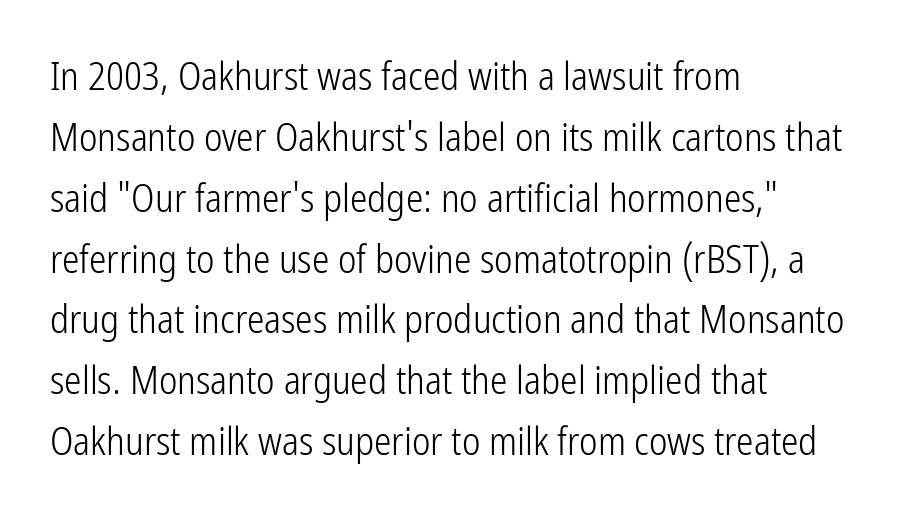
Short note: letters normally spaced. Grotesque or geometric, the face here clearly has no serifs. These lines were composed using upright roman letters. A bare baseline throughout the passage. Heft: none added — not bold. These lines are rendered in a variable-pitch font.
